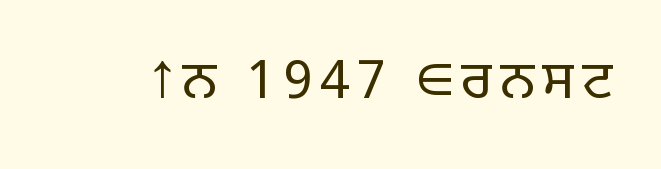
The image shows 53 px light sans-serif type, upright; set not underlined; low stroke contrast and a large x-height.
